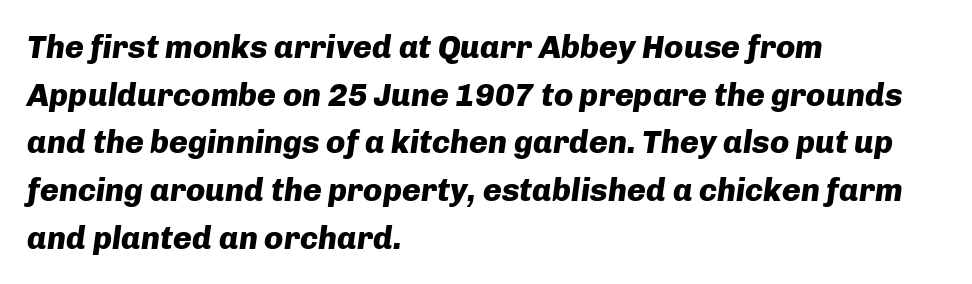
The font is running at its bold setting. Any mark beneath the type? The region is blank. You could not count columns in this text — the font is proportionally spaced. The compositor pushed each line to the left boundary. Does extra space separate the letters? No, they use regular spacing.
